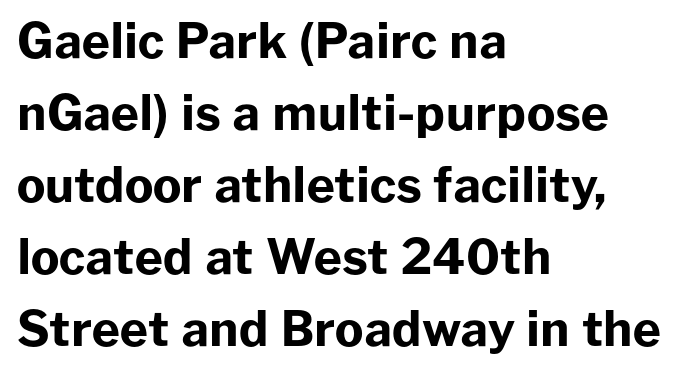
The image shows 48 px bold sans-serif type, upright; set left-aligned, normal line spacing (1.5x), normal letter spacing, not underlined; low stroke contrast and a medium x-height.
